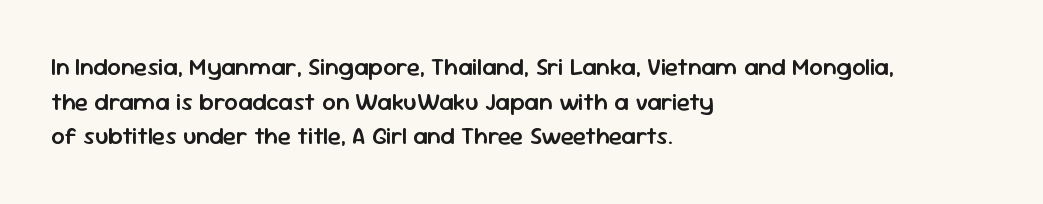
Q: Is the text bold? A: Semi-bold.
Q: Is the text italic (slanted)? A: No, it is upright.
Q: Is the text underlined? A: No.
Q: How is the paragraph aligned? A: Left-aligned.
Q: Is the spacing between letters normal or unusually wide? A: Normal.
Q: Is the spacing between lines tight, normal or loose? A: Normal.
